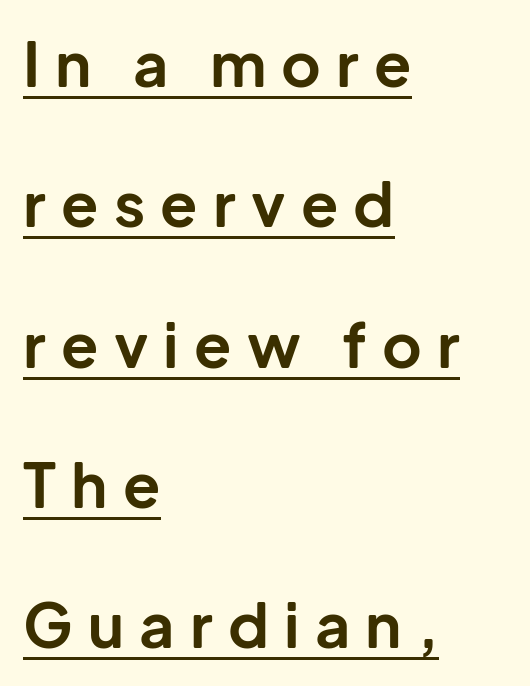
Q: Is the text bold? A: Yes.
Q: Is the text italic (slanted)? A: No, it is upright.
Q: Is the typeface a serif or a sans-serif typeface? A: Sans-serif.
Q: Is the text underlined? A: Yes.
Q: How is the paragraph aligned? A: Left-aligned.
Q: Is the spacing between letters normal or unusually wide? A: Unusually wide.
Q: Is the spacing between lines tight, normal or loose? A: Loose.
Q: Width (condensed, normal, or wide)? A: Normal.
Q: Stroke contrast? A: Low.
Q: x-height? A: Medium.
Q: Monospaced? A: No.
